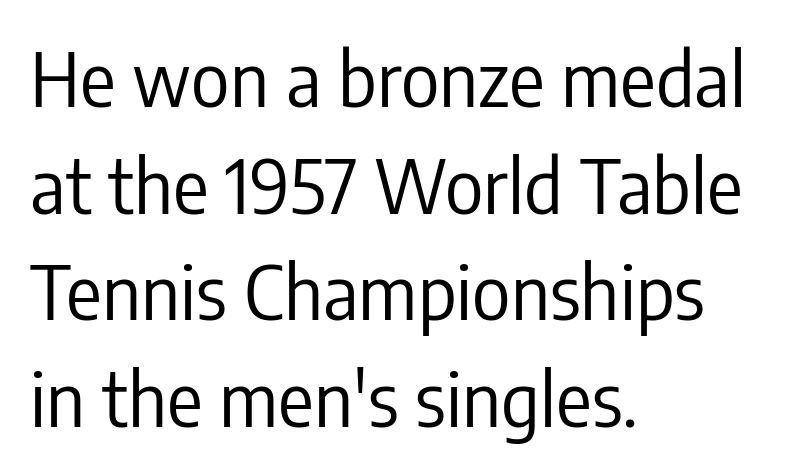
The image shows 74 px regular-weight, condensed sans-serif type, upright; set left-aligned, normal line spacing (1.44x), normal letter spacing, not underlined; low stroke contrast and a medium x-height.
